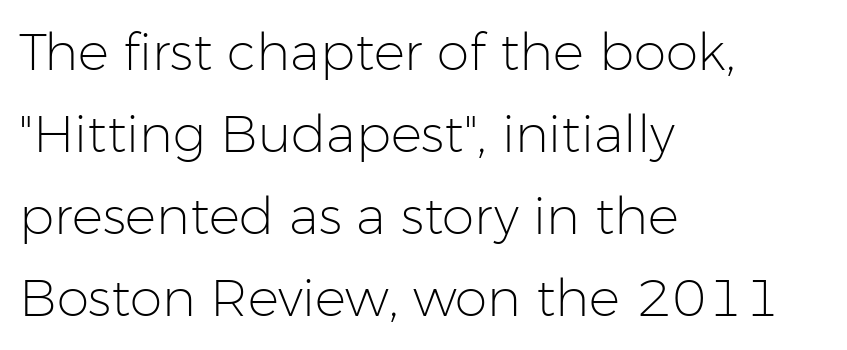
The image shows 52 px light sans-serif type, upright; set left-aligned, normal line spacing (1.58x), normal letter spacing, not underlined; low stroke contrast and a medium x-height.
